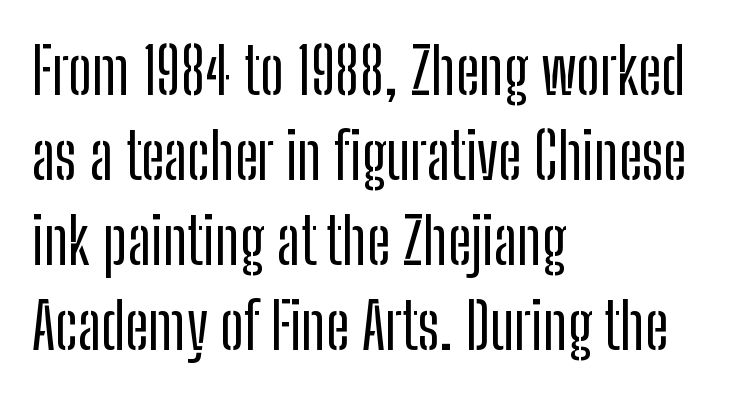
Q: Is the text italic (slanted)? A: No, it is upright.
Q: Is the typeface a serif or a sans-serif typeface? A: Sans-serif.
Q: Is the text underlined? A: No.
Q: How is the paragraph aligned? A: Left-aligned.
Q: Is the spacing between letters normal or unusually wide? A: Normal.
Q: Is the spacing between lines tight, normal or loose? A: Normal.
Q: Width (condensed, normal, or wide)? A: Condensed.
Q: Stroke contrast? A: Low.
Q: x-height? A: Medium.
Q: Monospaced? A: No.
